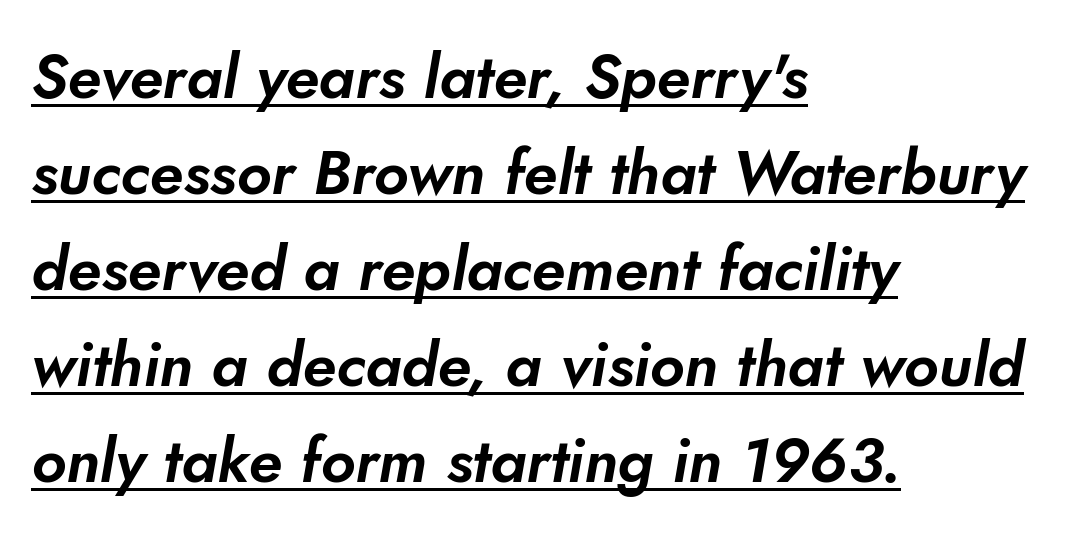
The image shows 62 px sans-serif type; set left-aligned, normal line spacing (1.55x), normal letter spacing, underlined; low stroke contrast and a small x-height.
